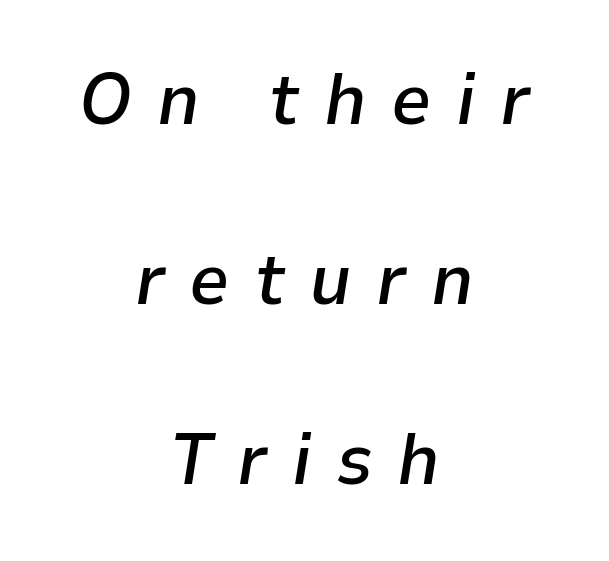
Q: Is the text bold? A: Semi-bold.
Q: Is the text italic (slanted)? A: Yes, it leans right by about 9 degrees.
Q: Is the text underlined? A: No.
Q: How is the paragraph aligned? A: Centered.
Q: Is the spacing between letters normal or unusually wide? A: Unusually wide.
Q: Is the spacing between lines tight, normal or loose? A: Loose.
Q: Width (condensed, normal, or wide)? A: Normal.
Q: Stroke contrast? A: Low.
Q: x-height? A: Medium.
Q: Monospaced? A: No.
